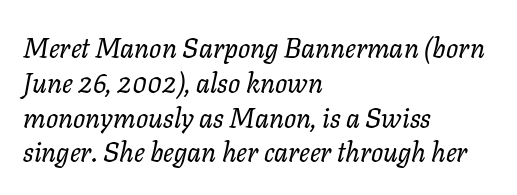
The image shows 27 px text type, italic (leaning right); set left-aligned, normal line spacing (1.29x), normal letter spacing, not underlined.
